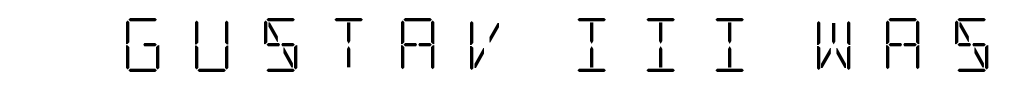
Stems and bowls with no extra thickness — not bold. Ascenders rise straight up at ninety degrees. You could only call the tracking loose — the letters float apart. Clear beneath every line of the passage. In terms of letterform style, serifs are clearly present.
